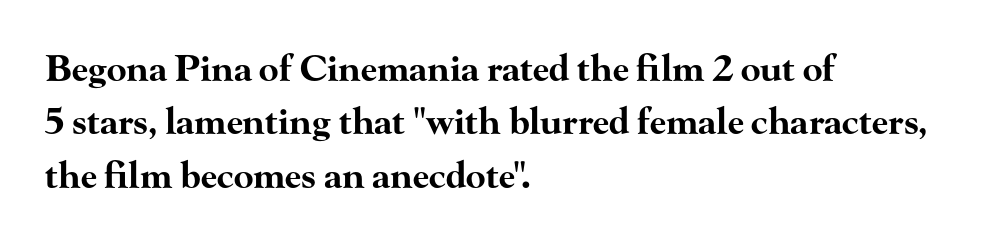
{"serif": "yes", "italic": "no", "bold": "yes", "weight": "bold", "width": "wide", "stroke_contrast": "high", "x_height": "small", "monospaced": "no", "underline": "no", "align": "left", "line_spacing": "normal", "line_spacing_ratio": 1.48, "letter_spacing": "normal", "letter_spacing_em": 0.0, "glyph_px": 36}
